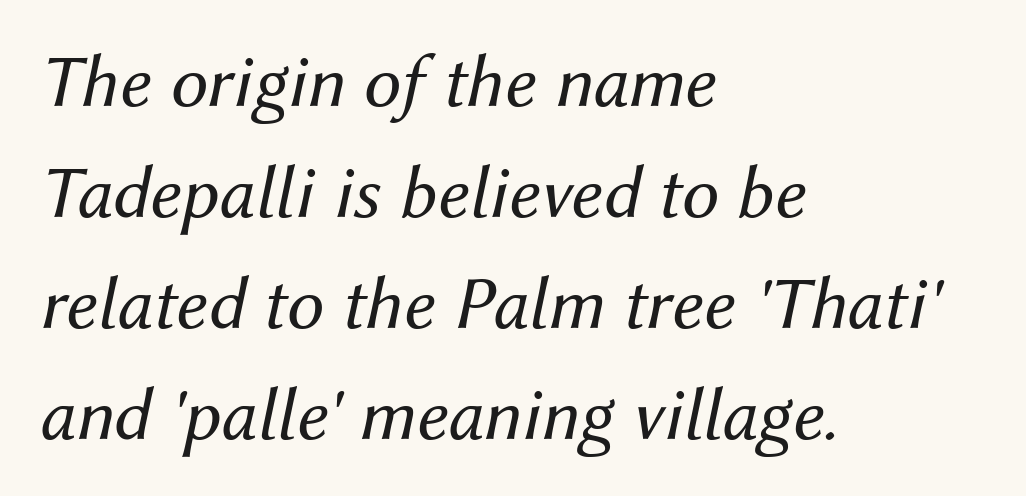
Letters rest on an invisible, unmarked baseline. The face used here is proportionally spaced, like ordinary book or web type. Each word holds together tightly as a unit, with standard inter-letter gaps. Would a proofreader flag this as italicized? Yes.
